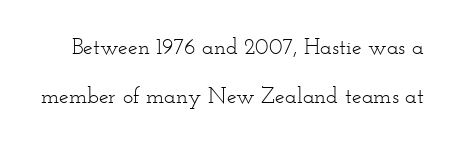
{"italic": "no", "bold": "no", "underline": "no", "line_spacing": "loose", "line_spacing_ratio": 2.23, "letter_spacing": "normal", "letter_spacing_em": 0.0, "glyph_px": 22}
